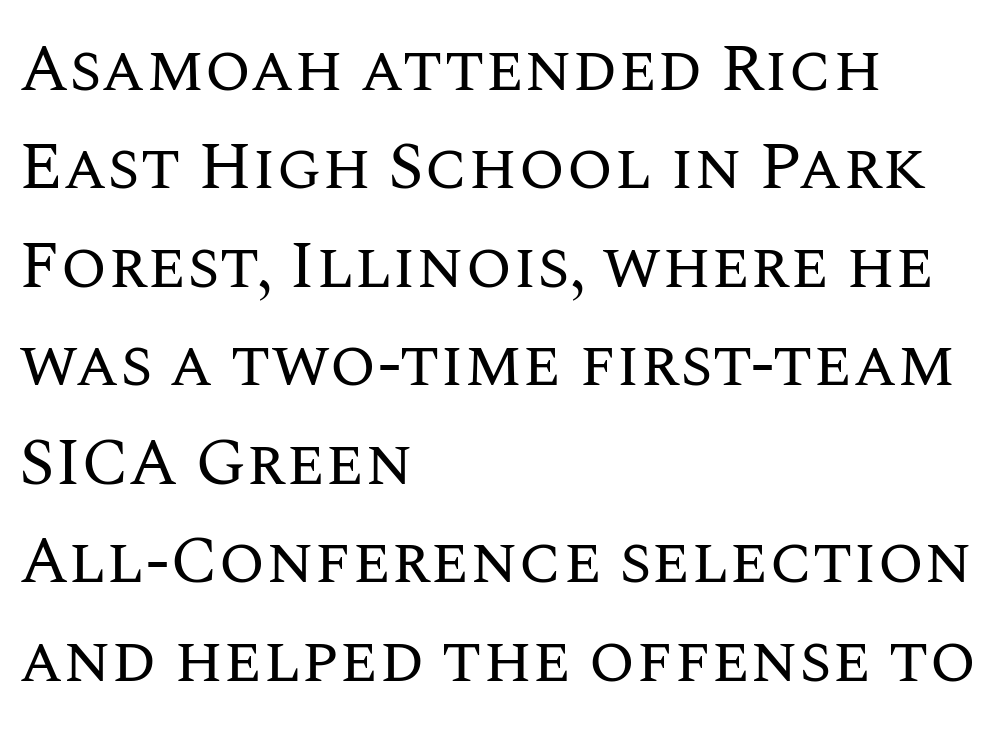
Q: Is the text bold? A: No.
Q: Is the text italic (slanted)? A: No, it is upright.
Q: Is the text underlined? A: No.
Q: How is the paragraph aligned? A: Left-aligned.
Q: Is the spacing between letters normal or unusually wide? A: Normal.
Q: Is the spacing between lines tight, normal or loose? A: Normal.
Q: Width (condensed, normal, or wide)? A: Normal.
Q: Stroke contrast? A: Medium.
Q: x-height? A: Large.
Q: Monospaced? A: No.
